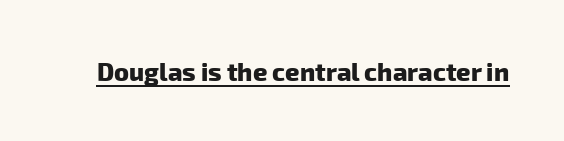
The image shows 25 px bold type; set normal letter spacing, underlined.
